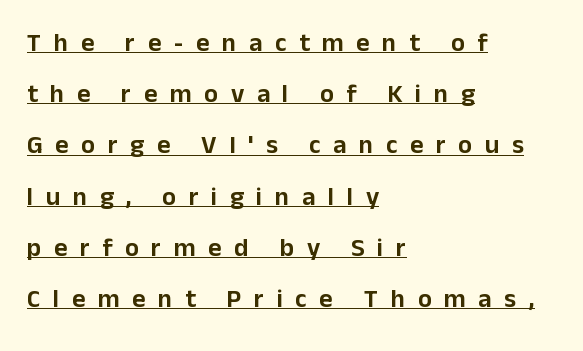
A baseline rule has been typeset under these characters. If you drew a ruler down the left edge, every line would touch it. The letterforms stand isolated, each surrounded by extra space. Each new line begins a long way beneath the previous one. Italic? Not at all — the glyphs are vertical.
